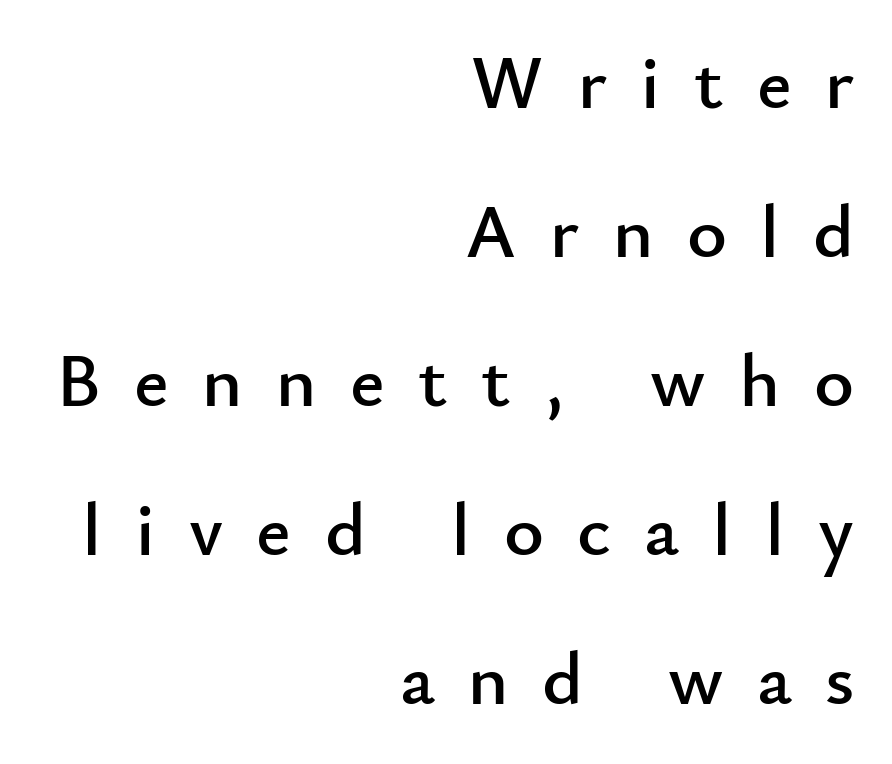
Q: Is the text italic (slanted)? A: No, it is upright.
Q: Is the typeface a serif or a sans-serif typeface? A: Sans-serif.
Q: Is the text underlined? A: No.
Q: How is the paragraph aligned? A: Right-aligned.
Q: Is the spacing between letters normal or unusually wide? A: Unusually wide.
Q: Is the spacing between lines tight, normal or loose? A: Loose.
Q: Width (condensed, normal, or wide)? A: Normal.
Q: Stroke contrast? A: Low.
Q: x-height? A: Small.
Q: Monospaced? A: No.
